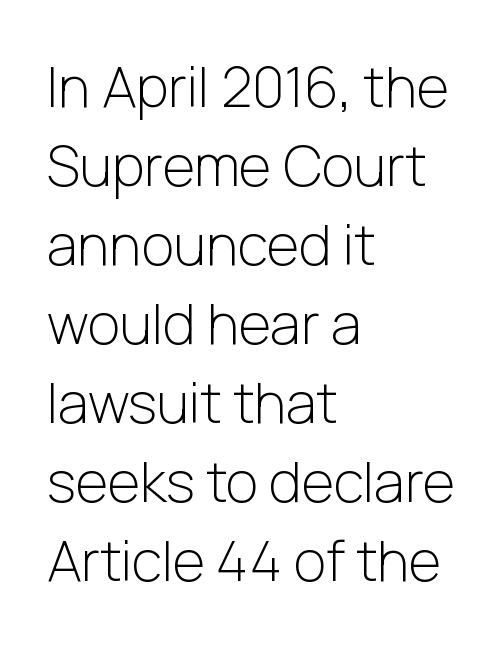
Stroke thickness stays within the range of a standard reading face or lighter. Check the space under the baseline: it is left empty. This sample uses a sans-serif face. No extra tracking has been applied to these lines. Summary of vertical rhythm: regular, with standard interline spacing.
